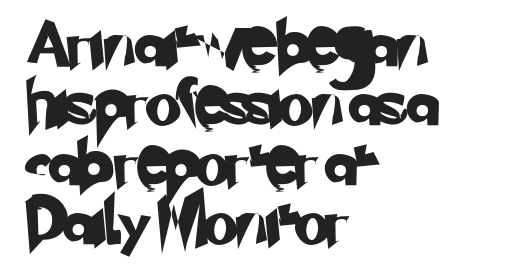
Q: Is the typeface a serif or a sans-serif typeface? A: Sans-serif.
Q: Is the text underlined? A: No.
Q: How is the paragraph aligned? A: Left-aligned.
Q: Is the spacing between letters normal or unusually wide? A: Normal.
Q: Is the spacing between lines tight, normal or loose? A: Normal.
Q: Width (condensed, normal, or wide)? A: Normal.
Q: Stroke contrast? A: Low.
Q: x-height? A: Small.
Q: Monospaced? A: No.
